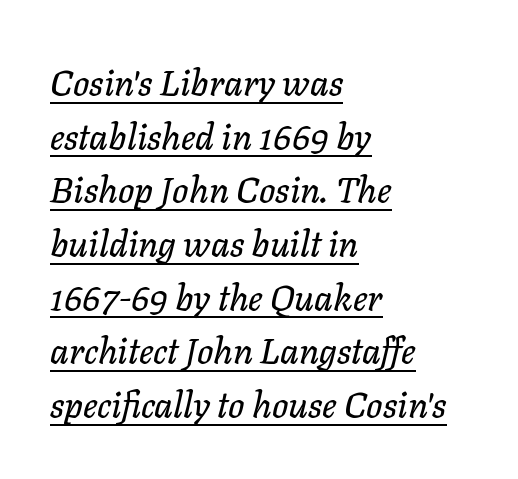
The image shows 36 px text type, italic (leaning right); set left-aligned, normal line spacing (1.49x), normal letter spacing, underlined; low stroke contrast and a medium x-height.
